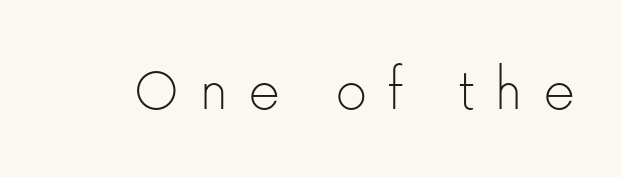
The image shows 63 px thin sans-serif type, upright; set unusually wide letter spacing (+0.31 em), not underlined; low stroke contrast and a medium x-height.
